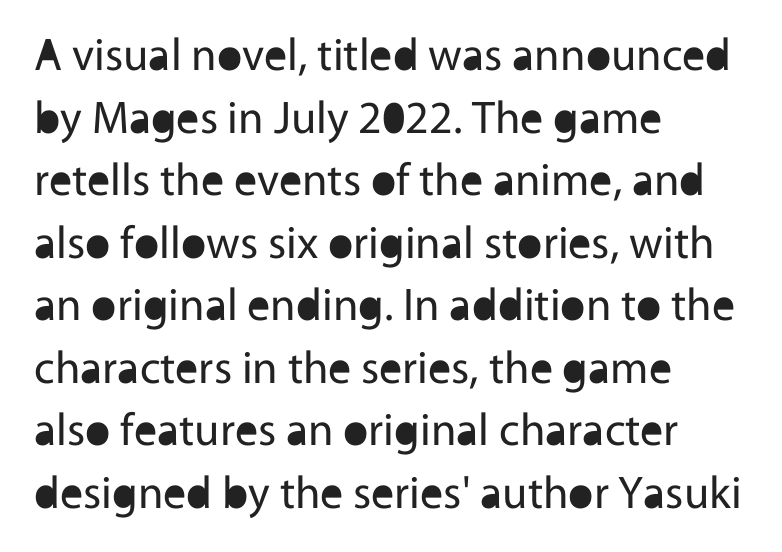
{"serif": "no", "italic": "no", "bold": "no", "weight": "regular", "width": "normal", "x_height": "medium", "monospaced": "no", "underline": "no", "align": "left", "line_spacing": "normal", "line_spacing_ratio": 1.36, "letter_spacing": "normal", "letter_spacing_em": 0.0, "glyph_px": 46}
